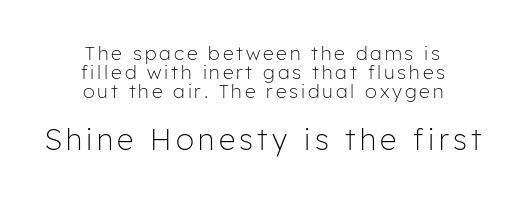
The image shows 29 px light sans-serif type, upright; set centered, tight line spacing (1.0x), not underlined; the second (bottom) block is 1.53x larger; low stroke contrast and a medium x-height.
